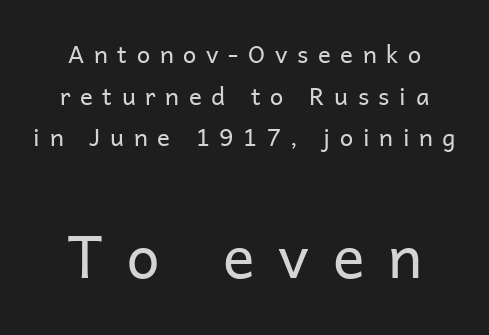
The image shows 59 px regular-weight sans-serif type, upright; set centered, line spacing 1.73x, unusually wide letter spacing (+0.4 em), not underlined; the second (bottom) block is 2.46x larger; low stroke contrast and a medium x-height.
